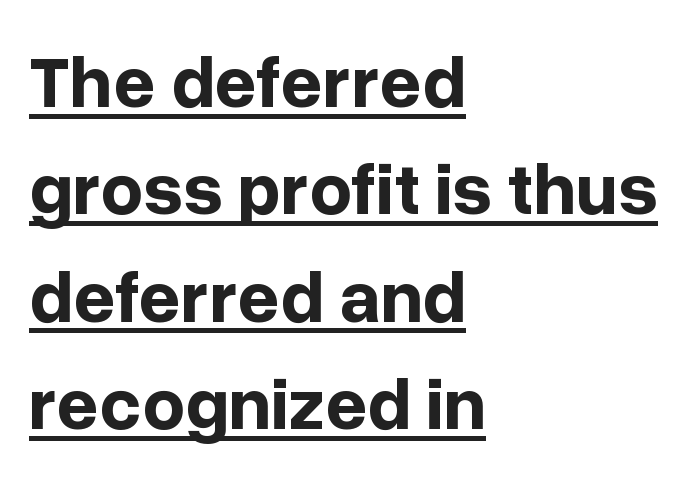
{"serif": "no", "italic": "no", "bold": "yes", "weight": "bold", "width": "normal", "stroke_contrast": "low", "x_height": "medium", "monospaced": "no", "underline": "yes", "align": "left", "line_spacing": "normal", "line_spacing_ratio": 1.45, "letter_spacing": "normal", "letter_spacing_em": 0.0, "glyph_px": 74}
